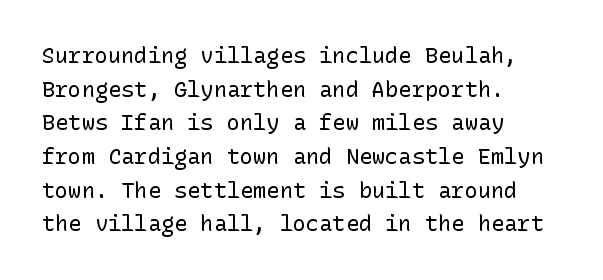
{"italic": "no", "bold": "no", "underline": "no", "align": "left", "line_spacing": "normal", "line_spacing_ratio": 1.53, "letter_spacing": "normal", "letter_spacing_em": 0.0, "glyph_px": 22}
